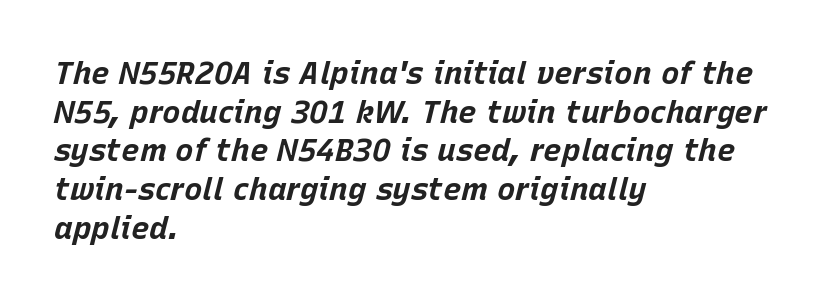
The image shows 31 px bold type, italic (leaning right); set left-aligned, normal line spacing (1.25x), normal letter spacing, not underlined; low stroke contrast and a large x-height.
